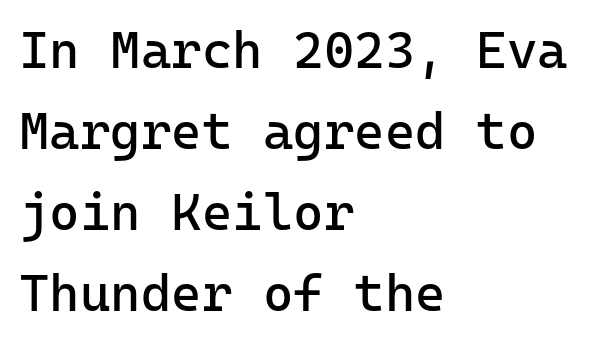
The face used here is a sans, in the tradition of grotesques and geometrics. The weight would be labelled regular, book, light, or lighter still. You can tell it's not italic because the verticals are truly vertical. Each row of text sits above clean, open space. Honestly, the row spacing looks completely unremarkable.
